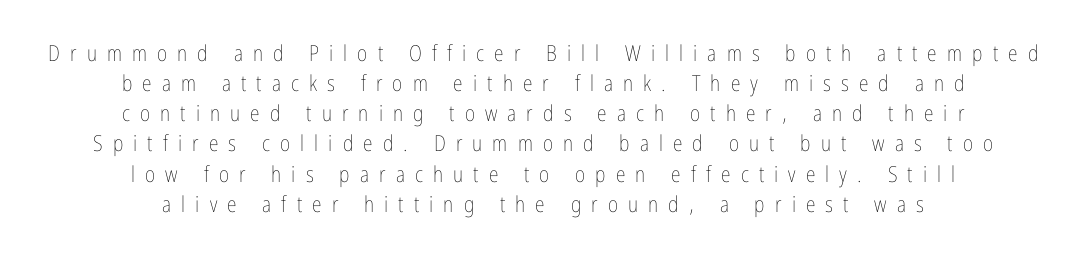
Q: Is the text bold? A: No.
Q: Is the text italic (slanted)? A: No, it is upright.
Q: Is the text underlined? A: No.
Q: How is the paragraph aligned? A: Centered.
Q: Is the spacing between letters normal or unusually wide? A: Unusually wide.
Q: Is the spacing between lines tight, normal or loose? A: Normal.
